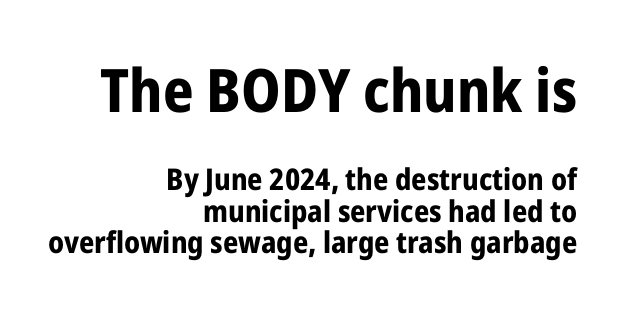
Each glyph is drawn with heavy, bold strokes. Where is the straight margin? On the right. Nothing unusual about the tracking: characters are spaced as the font intends. Large over small — that's the arrangement of the two blocks here.
